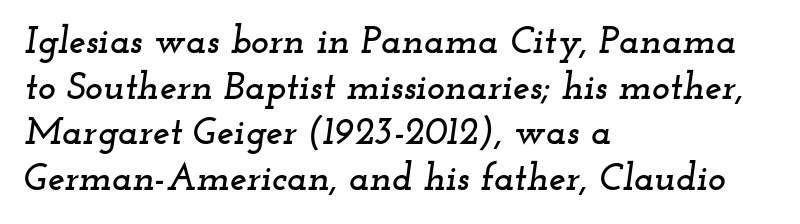
I'd call this a serif setting — the letters wear small feet. Glance below the letters and you will spot only blank space. These lines are rendered in a variable-pitch font. Observe the ordinary spacing: letters are neighbours, not strangers.
